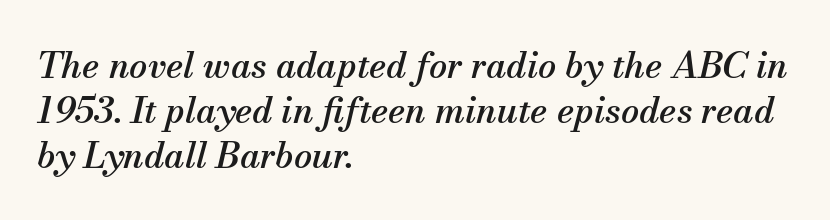
Q: Is the text italic (slanted)? A: Yes, it leans right by about 13 degrees.
Q: Is the typeface a serif or a sans-serif typeface? A: Serif.
Q: Is the text underlined? A: No.
Q: How is the paragraph aligned? A: Left-aligned.
Q: Is the spacing between letters normal or unusually wide? A: Normal.
Q: Is the spacing between lines tight, normal or loose? A: Normal.
Q: Width (condensed, normal, or wide)? A: Normal.
Q: Stroke contrast? A: Medium.
Q: x-height? A: Small.
Q: Monospaced? A: No.
